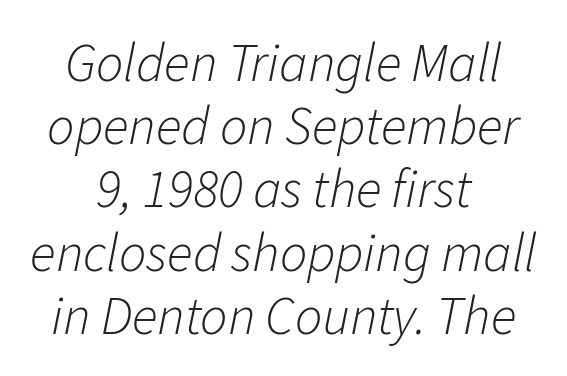
{"italic": "yes", "lean": "right", "slant_degrees": 11, "bold": "no", "weight": "light", "width": "normal", "stroke_contrast": "low", "x_height": "medium", "monospaced": "no", "underline": "no", "align": "center", "line_spacing_ratio": 1.17, "letter_spacing": "normal", "letter_spacing_em": 0.0, "glyph_px": 54}
